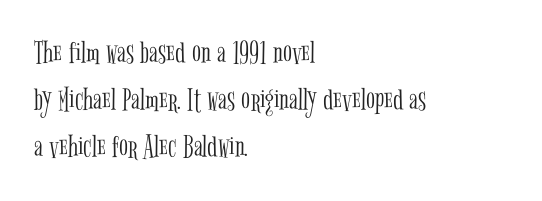
Posture: upright roman. Typeset ragged right — the left edge is the straight one. The weight would be labelled regular, book, light, or lighter still. The rendering keeps characters at their native spacing.
